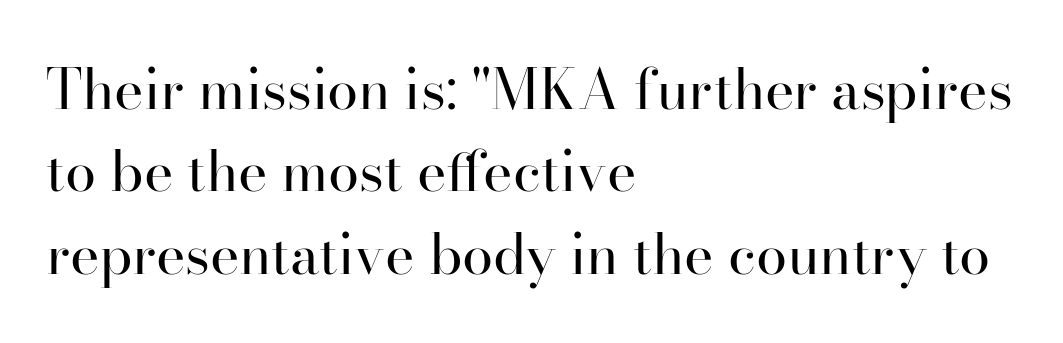
{"serif": "yes", "italic": "no", "bold": "no", "weight": "regular", "width": "normal", "stroke_contrast": "high", "x_height": "small", "monospaced": "no", "underline": "no", "align": "left", "line_spacing": "normal", "line_spacing_ratio": 1.47, "letter_spacing": "normal", "letter_spacing_em": 0.0, "glyph_px": 56}
